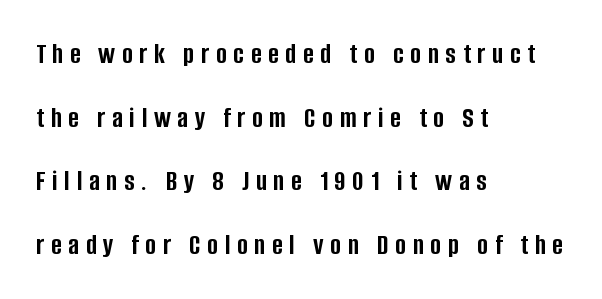
Q: Is the text bold? A: Yes.
Q: Is the text italic (slanted)? A: No, it is upright.
Q: Is the typeface a serif or a sans-serif typeface? A: Sans-serif.
Q: Is the text underlined? A: No.
Q: How is the paragraph aligned? A: Left-aligned.
Q: Is the spacing between letters normal or unusually wide? A: Unusually wide.
Q: Is the spacing between lines tight, normal or loose? A: Loose.
Q: Width (condensed, normal, or wide)? A: Condensed.
Q: Stroke contrast? A: Low.
Q: x-height? A: Large.
Q: Monospaced? A: No.
